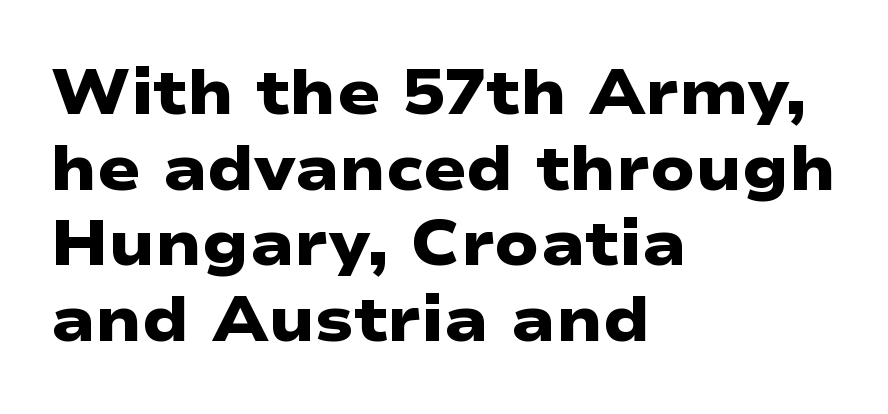
The image shows 63 px heavy, wide sans-serif type; set left-aligned, line spacing 1.2x, normal letter spacing, not underlined; low stroke contrast and a medium x-height.
